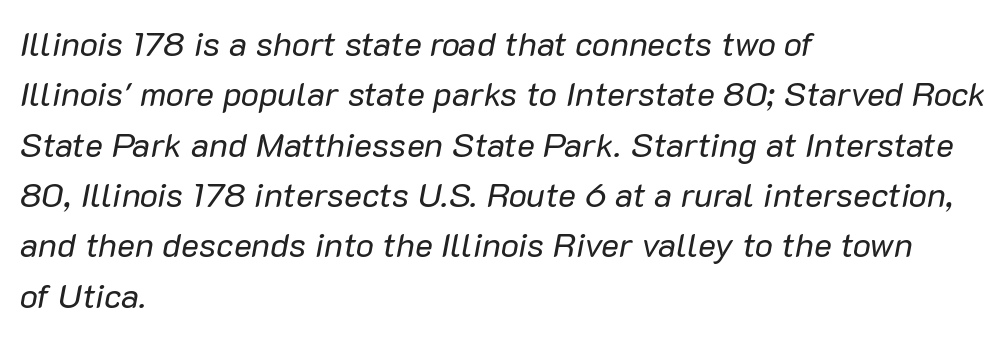
The image shows 34 px regular-weight type, italic (leaning right); set left-aligned, normal line spacing (1.48x), normal letter spacing, not underlined; low stroke contrast and a medium x-height.
